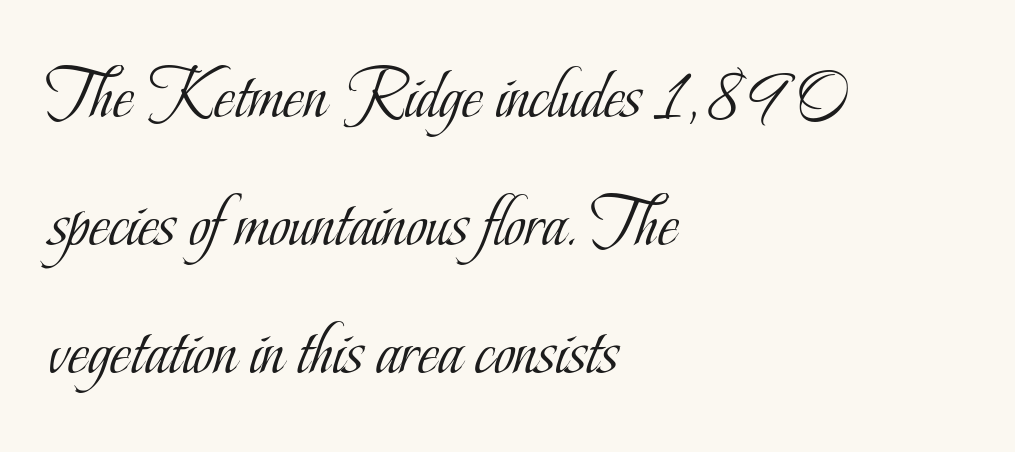
Q: Is the text bold? A: No.
Q: Is the text italic (slanted)? A: Yes.
Q: Is the typeface a serif or a sans-serif typeface? A: Serif.
Q: Is the text underlined? A: No.
Q: How is the paragraph aligned? A: Left-aligned.
Q: Is the spacing between letters normal or unusually wide? A: Normal.
Q: Width (condensed, normal, or wide)? A: Condensed.
Q: Stroke contrast? A: Low.
Q: x-height? A: Small.
Q: Monospaced? A: No.
